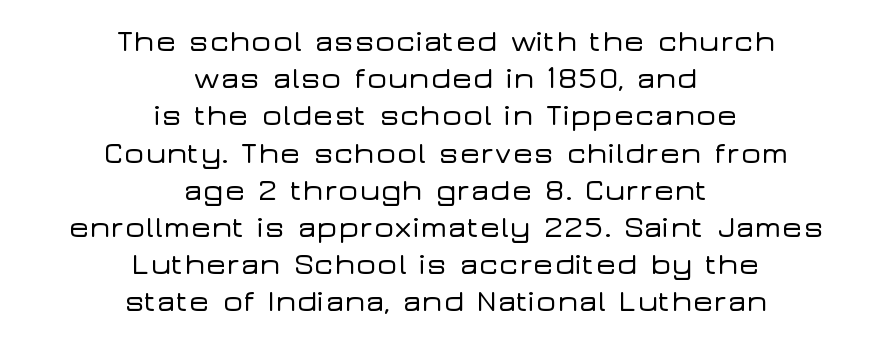
The image shows 31 px wide sans-serif type, upright; set centered, line spacing 1.2x, normal letter spacing, not underlined; low stroke contrast and a medium x-height.
